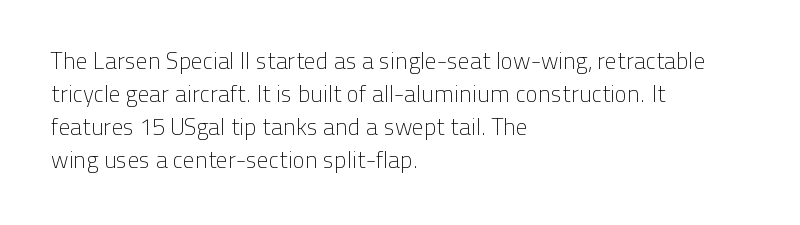
Honestly, the row spacing looks completely unremarkable. Caption: face not bold, strokes unweighted. Posture: vertical. This rendering features lettering with no underline. The setting favours the left margin, as ordinary paragraphs usually do.
